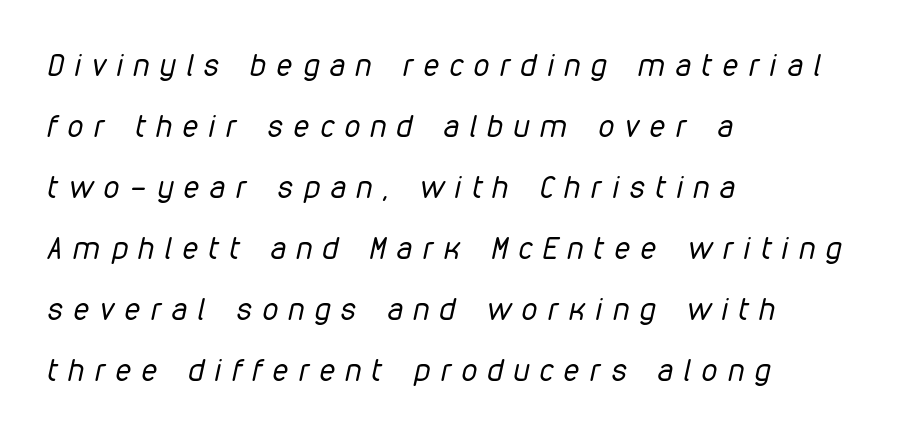
Q: Is the text bold? A: No.
Q: Is the text italic (slanted)? A: Yes, it leans right by about 12 degrees.
Q: Is the text underlined? A: No.
Q: How is the paragraph aligned? A: Left-aligned.
Q: Is the spacing between letters normal or unusually wide? A: Unusually wide.
Q: Is the spacing between lines tight, normal or loose? A: Loose.
Q: Width (condensed, normal, or wide)? A: Condensed.
Q: Stroke contrast? A: Low.
Q: x-height? A: Medium.
Q: Monospaced? A: No.
